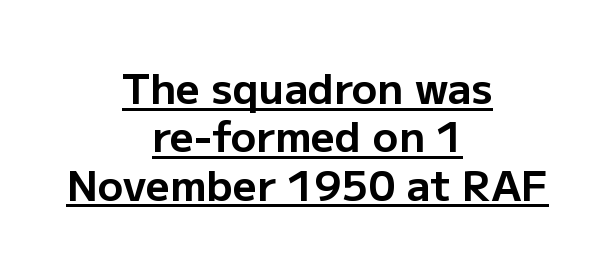
{"serif": "no", "italic": "no", "bold": "yes", "weight": "bold", "width": "normal", "stroke_contrast": "low", "x_height": "medium", "monospaced": "no", "underline": "yes", "align": "center", "line_spacing": "tight", "line_spacing_ratio": 1.15, "letter_spacing": "normal", "letter_spacing_em": 0.0, "glyph_px": 42}
